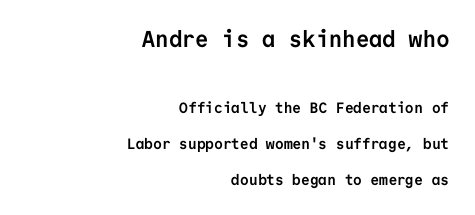
{"italic": "no", "bold": "yes", "underline": "no", "align": "right", "line_spacing": "loose", "line_spacing_ratio": 2.39, "letter_spacing": "normal", "letter_spacing_em": 0.0, "larger_block": "first", "size_ratio": 1.53, "glyph_px": 23}
